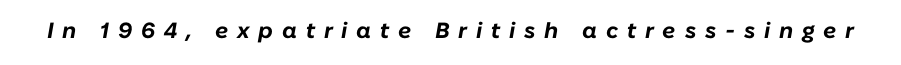
Q: Is the text bold? A: Yes.
Q: Is the text italic (slanted)? A: Yes, it leans right by about 10 degrees.
Q: Is the text underlined? A: No.
Q: Is the spacing between letters normal or unusually wide? A: Unusually wide.
